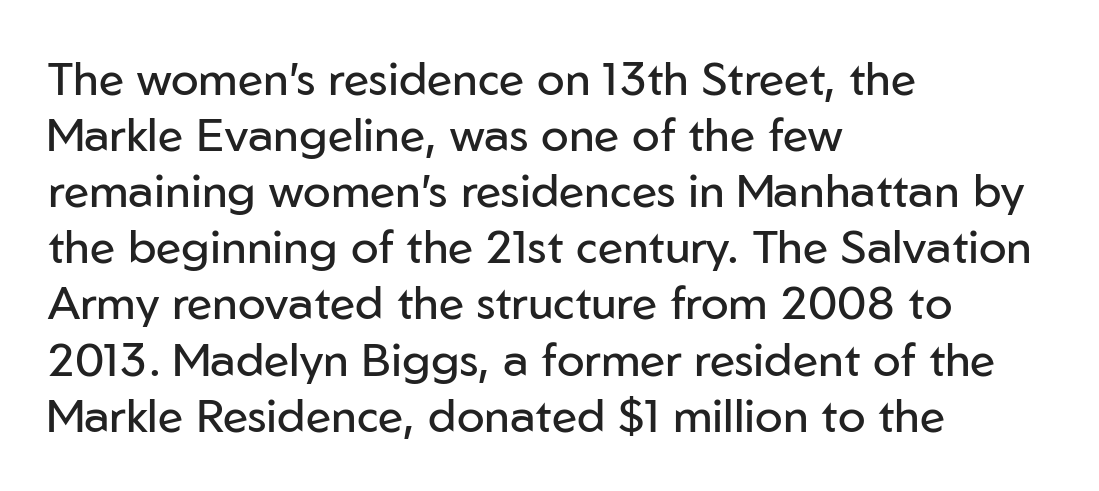
In terms of posture, this sample is upright. The font is comparable to plain body text, perhaps lighter. Nothing sits at the stroke ends, so this counts as sans-serif. Does the copy run flush right? No — it runs flush left.
